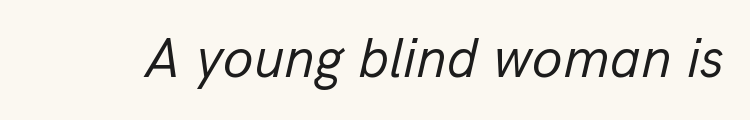
Q: Is the text bold? A: No.
Q: Is the text italic (slanted)? A: Yes, it leans right by about 13 degrees.
Q: Is the text underlined? A: No.
Q: Is the spacing between letters normal or unusually wide? A: Normal.
Q: Width (condensed, normal, or wide)? A: Normal.
Q: Stroke contrast? A: Low.
Q: x-height? A: Medium.
Q: Monospaced? A: No.
